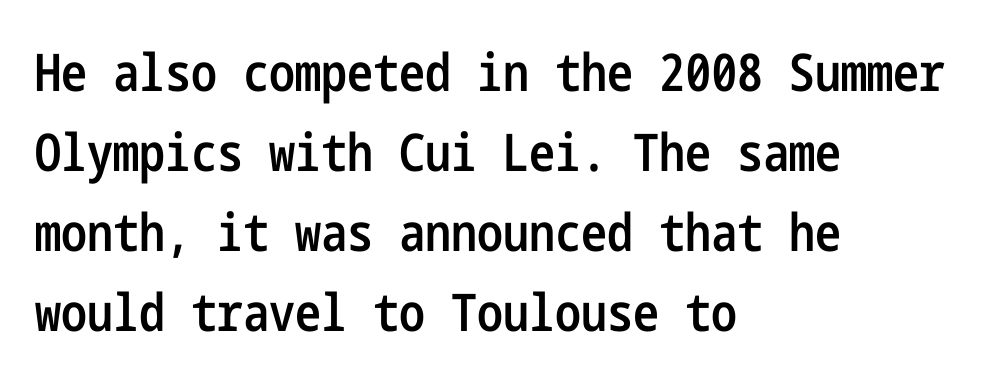
The image shows 52 px semibold, condensed sans-serif type, upright; set left-aligned, normal line spacing (1.54x), normal letter spacing, not underlined; low stroke contrast and a medium x-height.
